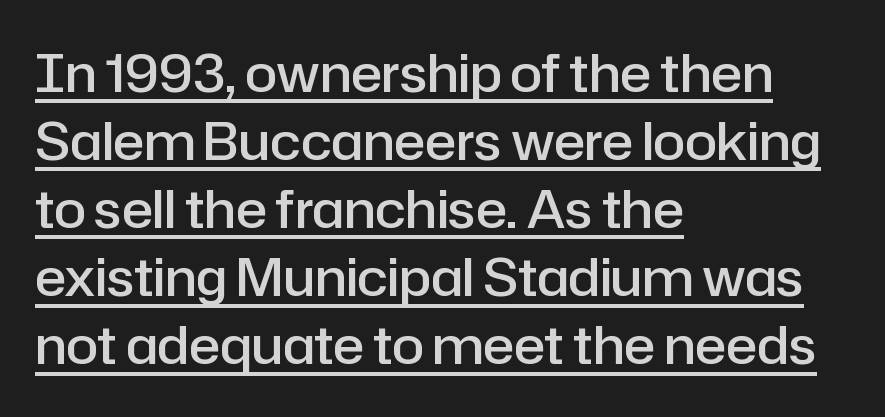
The image shows 52 px semibold sans-serif type, upright; set left-aligned, normal line spacing (1.31x), normal letter spacing, underlined; low stroke contrast and a medium x-height.
